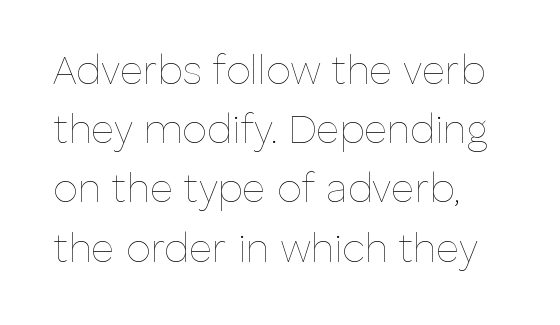
Check the space under the baseline: it is left empty. This sample uses an upright cut, with every glyph sitting square on the baseline. Letter spacing: default. Is this a heavy cut? Hardly; it is regular or lighter.
